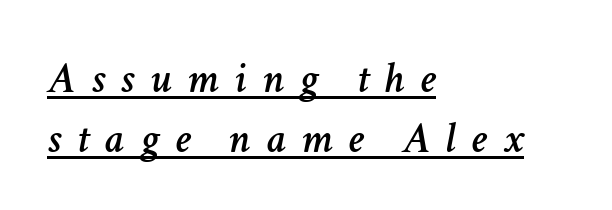
Students, observe the line beneath the letters — that is underlining. Style check: oblique. Horizontally, the lines are justified to the leading edge only. In terms of letterspacing, this is a distinctly airy, spread setting. Looks like regular typesetting: each glyph gets only the width it needs.
